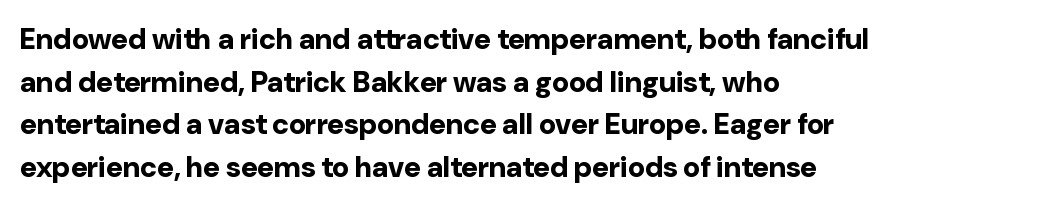
The image shows 29 px bold sans-serif type, upright; set left-aligned, normal line spacing (1.47x), normal letter spacing, not underlined; low stroke contrast and a medium x-height.
